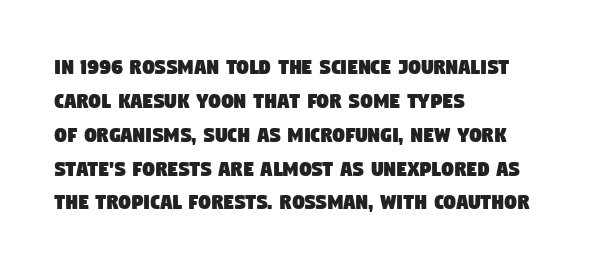
Q: Is the text underlined? A: No.
Q: How is the paragraph aligned? A: Left-aligned.
Q: Is the spacing between letters normal or unusually wide? A: Normal.
Q: Is the spacing between lines tight, normal or loose? A: Normal.
